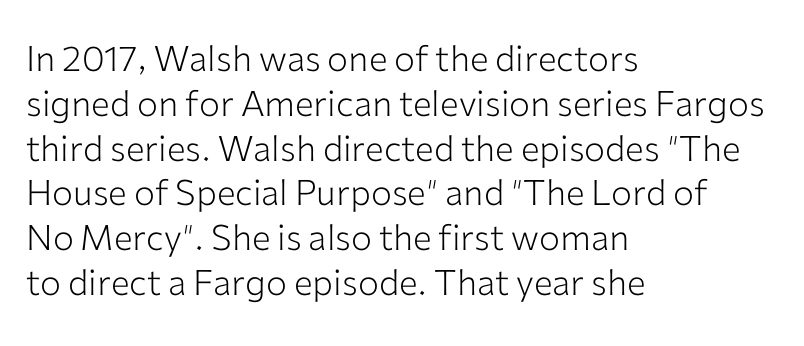
Honestly, there is no underline to notice here at all. This reads as an unemphasized weight, regular at the heaviest. Quick note: not italic, upright. A typesetter would call this proportional, since set widths differ per character.
